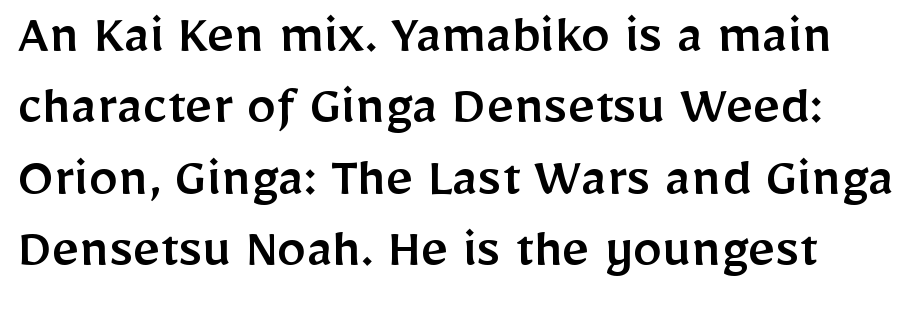
The image shows 59 px sans-serif type, upright; set line spacing 1.21x, normal letter spacing, not underlined; low stroke contrast and a medium x-height.
